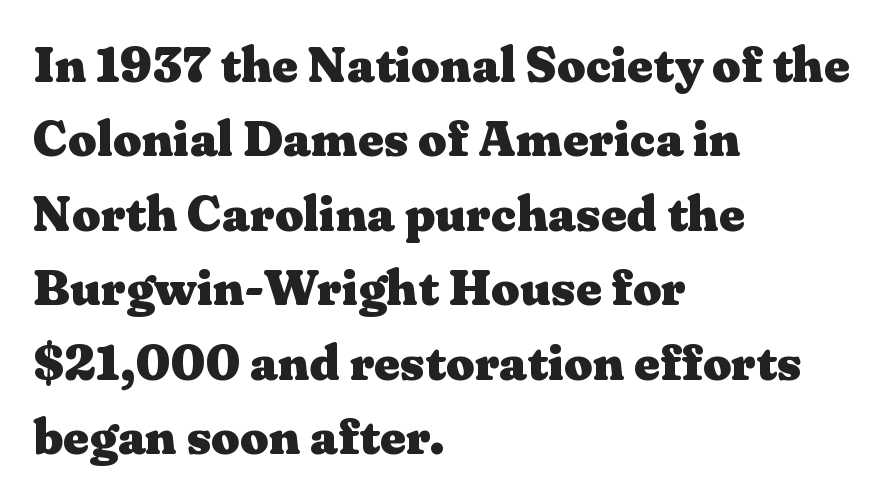
{"serif": "yes", "italic": "no", "bold": "yes", "weight": "heavy", "width": "wide", "stroke_contrast": "medium", "x_height": "medium", "monospaced": "no", "underline": "no", "align": "left", "line_spacing": "normal", "line_spacing_ratio": 1.49, "letter_spacing": "normal", "letter_spacing_em": 0.0, "glyph_px": 50}
